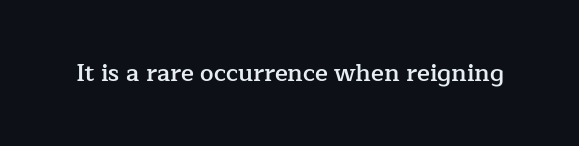
Quick note: underline off. Rendered with straight, roman letterforms. Each word holds together tightly as a unit, with standard inter-letter gaps. Slightly chunky letters — semibold, I'd say, not full bold.
